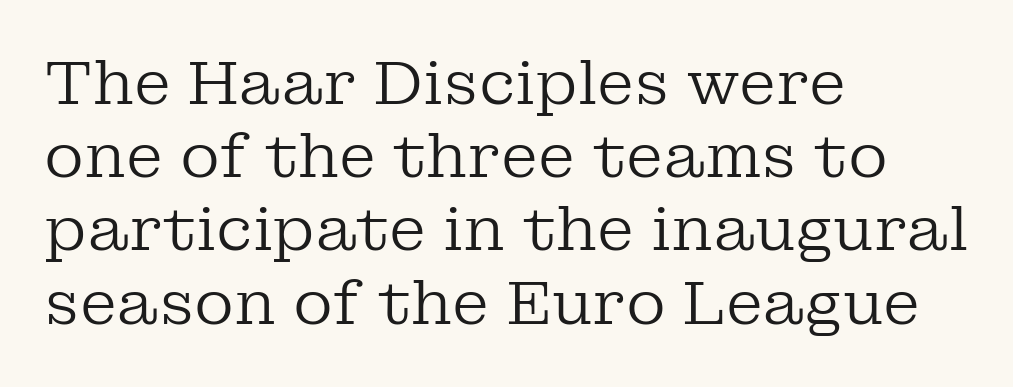
Q: Is the text bold? A: No.
Q: Is the text italic (slanted)? A: No, it is upright.
Q: Is the typeface a serif or a sans-serif typeface? A: Serif.
Q: Is the text underlined? A: No.
Q: How is the paragraph aligned? A: Left-aligned.
Q: Is the spacing between letters normal or unusually wide? A: Normal.
Q: Width (condensed, normal, or wide)? A: Normal.
Q: Stroke contrast? A: Low.
Q: x-height? A: Medium.
Q: Monospaced? A: No.
